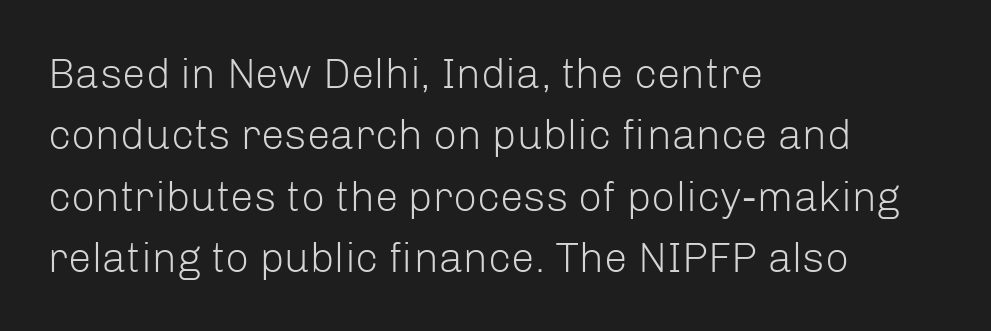
Q: Is the text bold? A: No.
Q: Is the text italic (slanted)? A: No, it is upright.
Q: Is the typeface a serif or a sans-serif typeface? A: Sans-serif.
Q: Is the text underlined? A: No.
Q: How is the paragraph aligned? A: Left-aligned.
Q: Is the spacing between letters normal or unusually wide? A: Normal.
Q: Is the spacing between lines tight, normal or loose? A: Normal.
Q: Width (condensed, normal, or wide)? A: Normal.
Q: Stroke contrast? A: Low.
Q: x-height? A: Medium.
Q: Monospaced? A: No.
